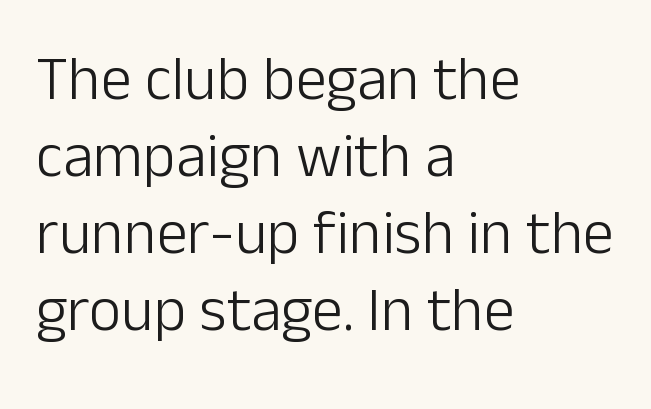
The image shows 62 px light sans-serif type, upright; set left-aligned, line spacing 1.24x, normal letter spacing, not underlined; low stroke contrast and a medium x-height.
